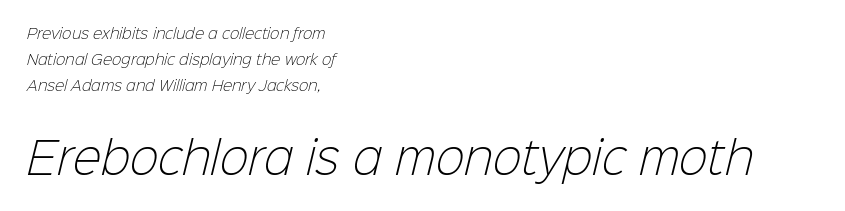
The image shows 43 px light sans-serif type; set left-aligned, line spacing 1.87x, normal letter spacing, not underlined; the second (bottom) block is 3.07x larger; low stroke contrast and a medium x-height.
